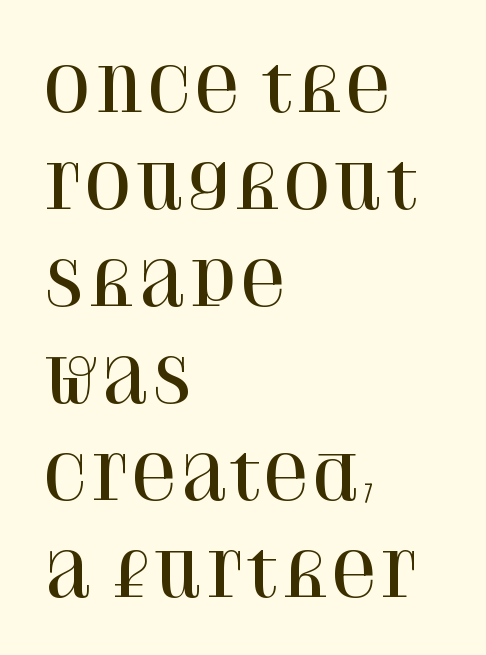
{"serif": "yes", "italic": "no", "width": "normal", "stroke_contrast": "high", "x_height": "large", "monospaced": "no", "underline": "no", "align": "left", "line_spacing": "normal", "line_spacing_ratio": 1.59, "letter_spacing": "normal", "letter_spacing_em": 0.0, "glyph_px": 61}
